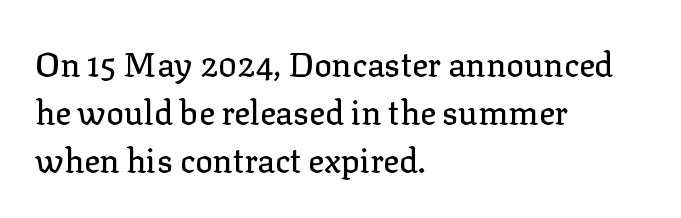
The foot of each line stays bare and open. A typesetter would mark this as roman, not italic. Each letter's strokes conclude with small projecting serifs. The rendering uses natural spacing where letterforms have individual widths.
